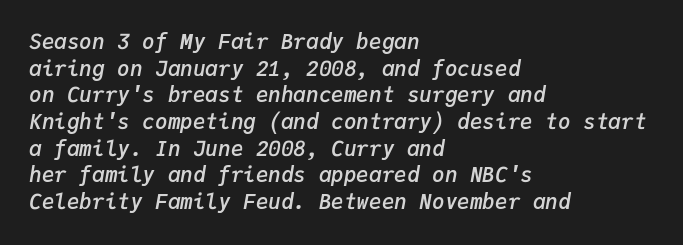
Yep, that's italic — everything's leaning. There is no visible air inserted between adjacent glyphs. Beneath every word, the page is bare. On the weight axis this lands at semibold, roughly 600.
